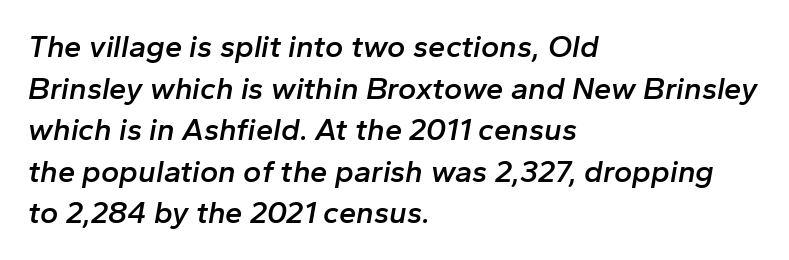
{"italic": "yes", "lean": "right", "slant_degrees": 10, "bold": "semi", "weight": "semibold", "width": "normal", "stroke_contrast": "low", "x_height": "medium", "monospaced": "no", "underline": "no", "align": "left", "line_spacing": "normal", "line_spacing_ratio": 1.34, "letter_spacing": "normal", "letter_spacing_em": 0.0, "glyph_px": 31}
